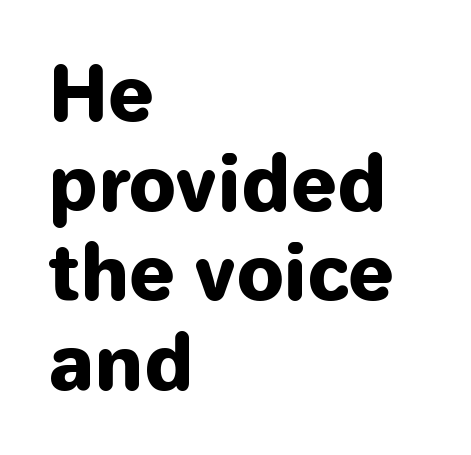
{"serif": "no", "italic": "no", "bold": "yes", "weight": "heavy", "width": "normal", "stroke_contrast": "low", "x_height": "medium", "monospaced": "no", "underline": "no", "align": "left", "line_spacing_ratio": 1.21, "letter_spacing": "normal", "letter_spacing_em": 0.0, "glyph_px": 74}
